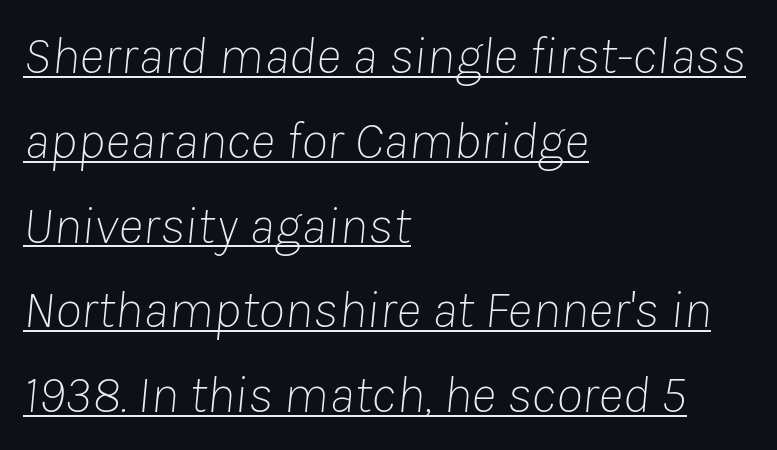
The image shows 54 px thin type, italic (leaning right); set left-aligned, normal line spacing (1.57x), normal letter spacing, underlined; low stroke contrast and a medium x-height.
